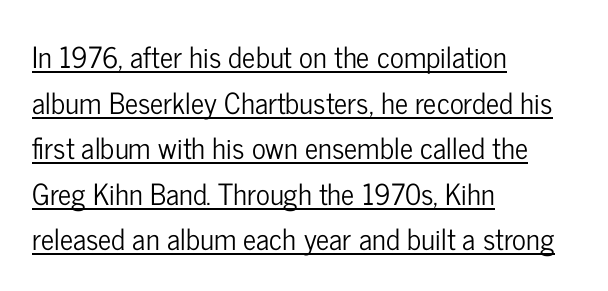
The vertical gap from one line to the next is medium. Observe the ordinary spacing: letters are neighbours, not strangers. Ordinary non-slanted type is in use. Varying glyph widths throughout — classic text-font behaviour. Layout note: lines flush left.
